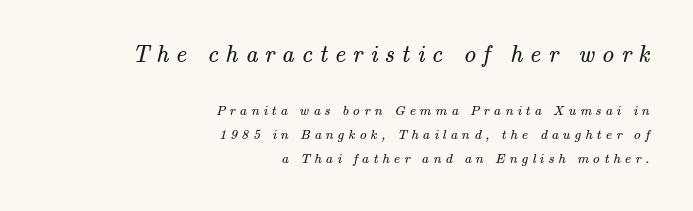
One glance says typical: line gaps are just what's usual. Where is the straight margin? On the right. Nobody drew a line under any word here. This rendering widens character spacing well past its baseline value. Does the bottom block carry the larger type? No, the top block does. The characters are drawn with everyday or finer stroke widths.
